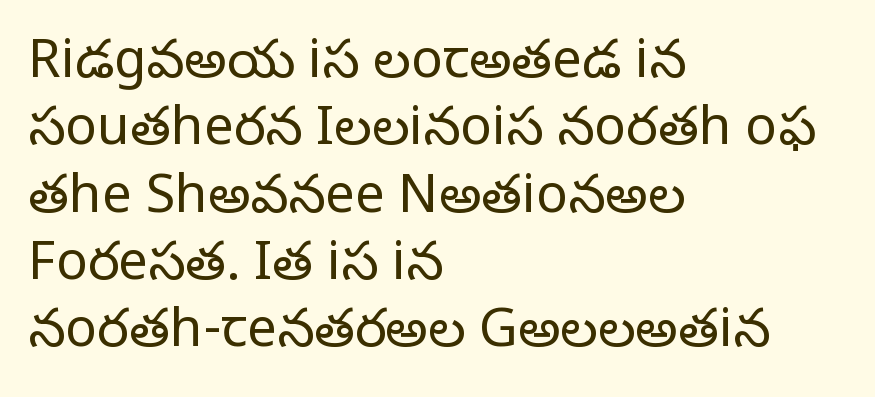
{"serif": "yes", "italic": "no", "bold": "no", "weight": "regular", "width": "normal", "stroke_contrast": "low", "x_height": "large", "monospaced": "no", "underline": "no", "align": "left", "line_spacing": "normal", "line_spacing_ratio": 1.27, "letter_spacing": "normal", "letter_spacing_em": 0.0, "glyph_px": 53}
